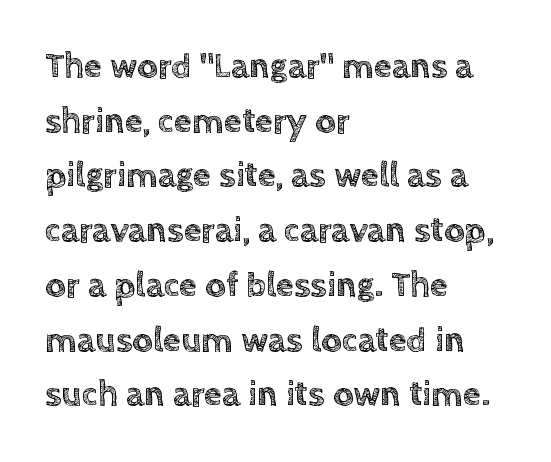
Q: Is the text italic (slanted)? A: No, it is upright.
Q: Is the text underlined? A: No.
Q: How is the paragraph aligned? A: Left-aligned.
Q: Is the spacing between letters normal or unusually wide? A: Normal.
Q: Is the spacing between lines tight, normal or loose? A: Normal.
Q: Width (condensed, normal, or wide)? A: Normal.
Q: x-height? A: Large.
Q: Monospaced? A: No.
